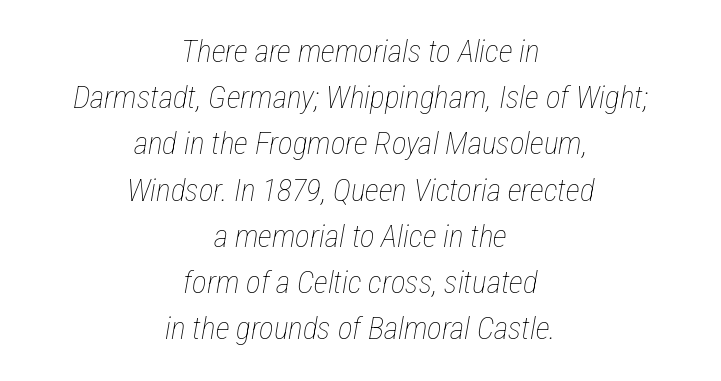
The lines are quadded center. Notice how descenders clear the ascenders below comfortably — that's standard leading. Summary of weight: not heavy and not bold. The baseline area is clear.
